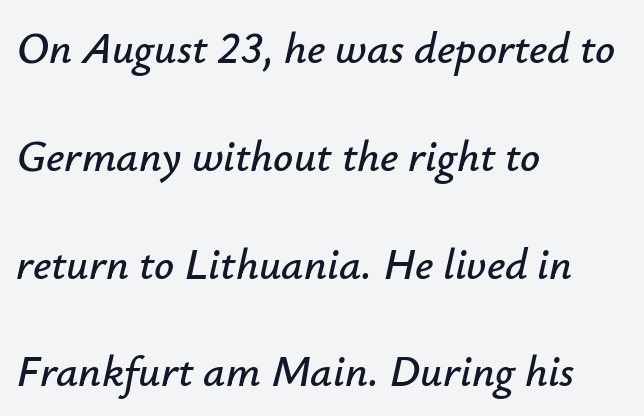
{"italic": "yes", "lean": "right", "slant_degrees": 12, "width": "normal", "stroke_contrast": "low", "x_height": "small", "monospaced": "no", "underline": "no", "align": "left", "line_spacing": "loose", "line_spacing_ratio": 2.45, "letter_spacing": "normal", "letter_spacing_em": 0.0, "glyph_px": 44}
